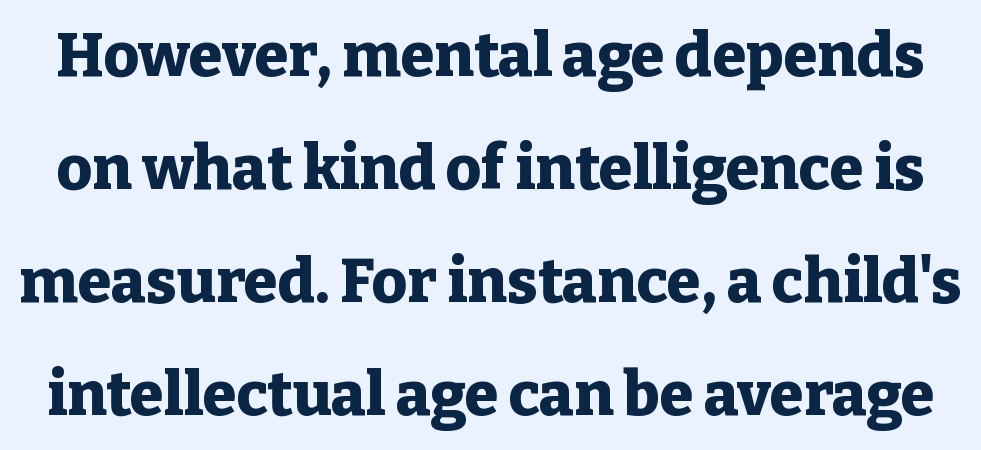
The image shows 61 px heavy serif type, upright; set line spacing 1.85x, normal letter spacing, not underlined; low stroke contrast and a medium x-height.
